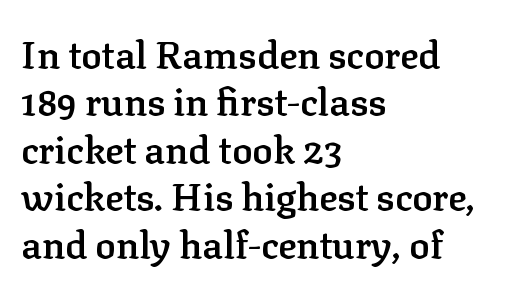
The image shows 38 px semibold serif type, upright; set left-aligned, normal line spacing (1.25x), normal letter spacing, not underlined; low stroke contrast and a medium x-height.
